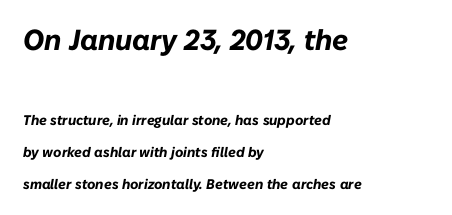
Q: Is the text bold? A: Yes.
Q: Is the text italic (slanted)? A: Yes, it leans right by about 10 degrees.
Q: Is the text underlined? A: No.
Q: How is the paragraph aligned? A: Left-aligned.
Q: Is the spacing between letters normal or unusually wide? A: Normal.
Q: Is the spacing between lines tight, normal or loose? A: Loose.
Q: Which block of text is set in a larger size, the first (top) or the second (bottom)? A: The first (top) one.
Q: Width (condensed, normal, or wide)? A: Normal.
Q: Stroke contrast? A: Low.
Q: x-height? A: Medium.
Q: Monospaced? A: No.
